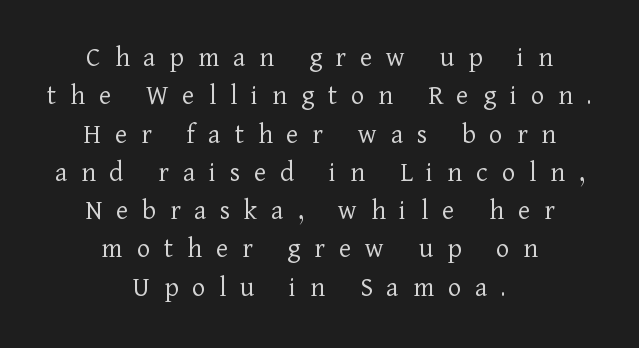
{"serif": "yes", "italic": "no", "bold": "no", "weight": "light", "width": "normal", "stroke_contrast": "low", "x_height": "medium", "monospaced": "no", "underline": "no", "align": "center", "line_spacing": "normal", "line_spacing_ratio": 1.32, "letter_spacing": "wide", "letter_spacing_em": 0.48, "glyph_px": 29}
